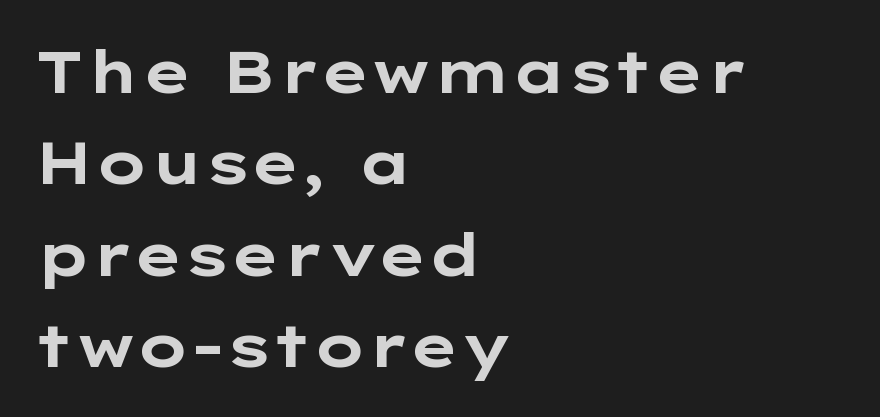
{"serif": "no", "italic": "no", "bold": "yes", "weight": "bold", "width": "wide", "stroke_contrast": "low", "x_height": "medium", "monospaced": "no", "underline": "no", "align": "left", "line_spacing": "normal", "line_spacing_ratio": 1.55, "letter_spacing": "normal", "letter_spacing_em": 0.0, "glyph_px": 59}
